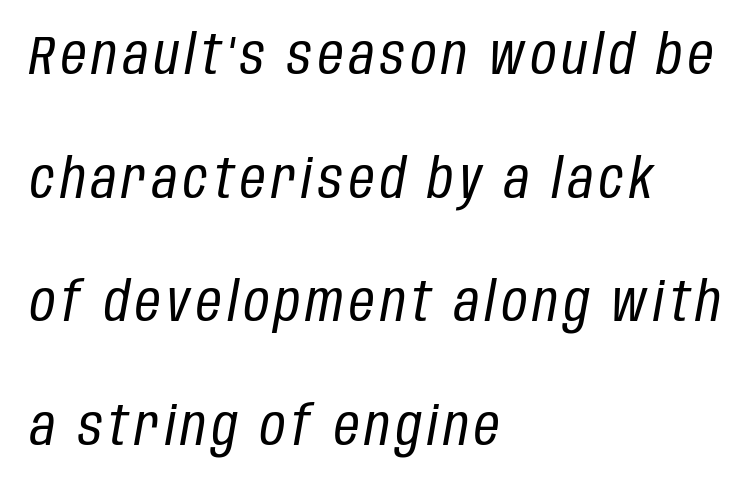
Q: Is the text bold? A: No.
Q: Is the text italic (slanted)? A: Yes, it leans right by about 10 degrees.
Q: Is the text underlined? A: No.
Q: How is the paragraph aligned? A: Left-aligned.
Q: Is the spacing between lines tight, normal or loose? A: Loose.
Q: Width (condensed, normal, or wide)? A: Condensed.
Q: Stroke contrast? A: Low.
Q: x-height? A: Large.
Q: Monospaced? A: No.
